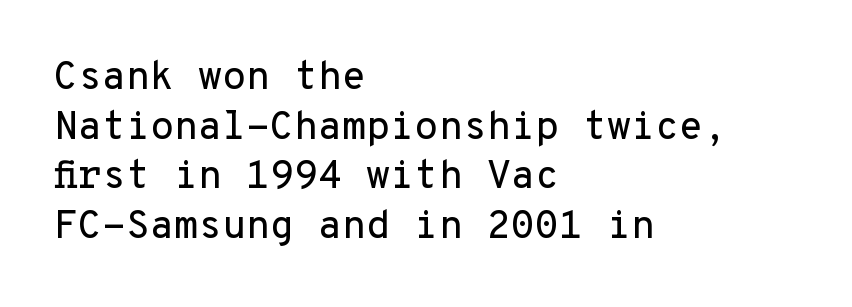
{"serif": "no", "italic": "no", "width": "normal", "stroke_contrast": "low", "x_height": "medium", "monospaced": "yes", "underline": "no", "align": "left", "line_spacing": "normal", "line_spacing_ratio": 1.27, "letter_spacing": "normal", "letter_spacing_em": 0.0, "glyph_px": 39}
